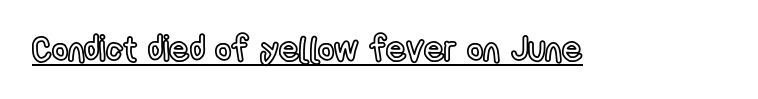
{"italic": "no", "width": "condensed", "x_height": "medium", "monospaced": "no", "underline": "yes", "letter_spacing": "normal", "letter_spacing_em": 0.0, "glyph_px": 35}
